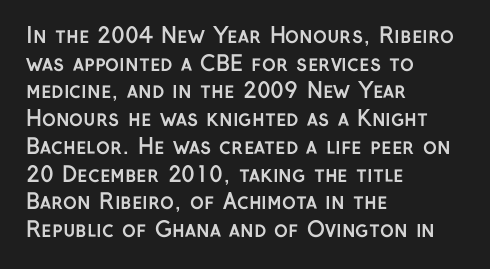
The image shows 21 px bold type, upright; set left-aligned, normal line spacing (1.32x), normal letter spacing, not underlined.
